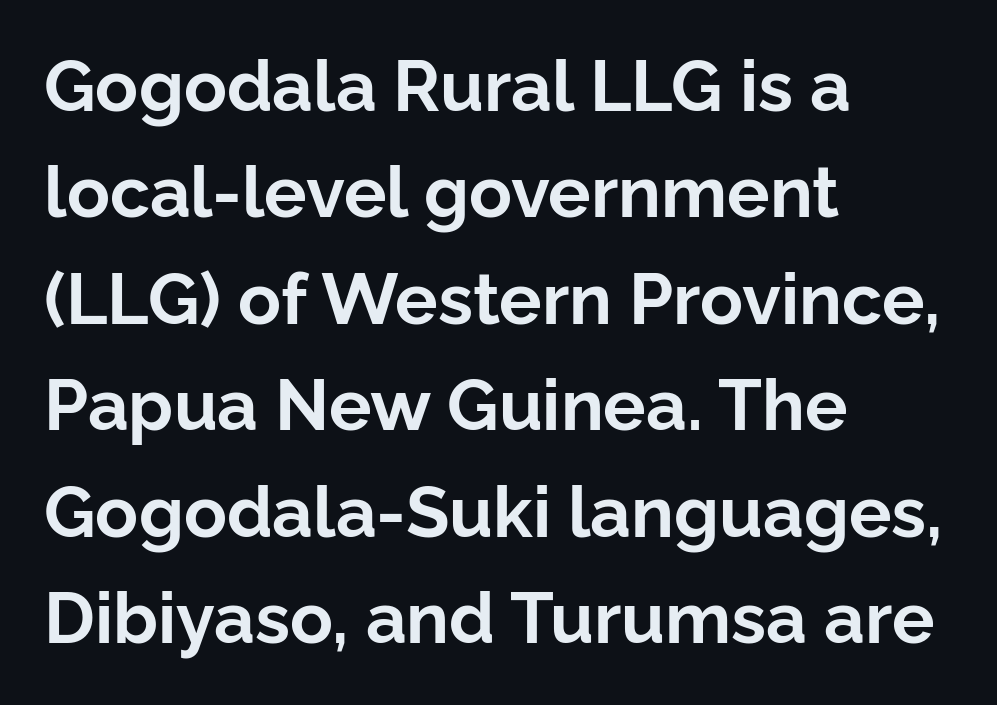
Look at the bottom of the vertical strokes: they stop flat, with no serifs. Compared with an ordinary text face, these strokes are far heavier — a full bold. This sample is left-justified, so line endings fall wherever the words run out. Does the lettering tilt? It doesn't — this is upright. A typesetter would call this leading conventional body-copy spacing. Letter spacing: default.
